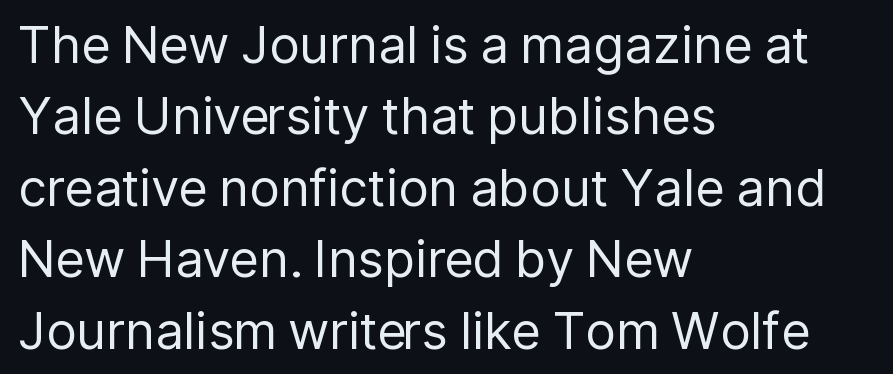
Q: Is the text bold? A: No.
Q: Is the text italic (slanted)? A: No, it is upright.
Q: Is the typeface a serif or a sans-serif typeface? A: Sans-serif.
Q: Is the text underlined? A: No.
Q: How is the paragraph aligned? A: Left-aligned.
Q: Is the spacing between letters normal or unusually wide? A: Normal.
Q: Is the spacing between lines tight, normal or loose? A: Normal.
Q: Width (condensed, normal, or wide)? A: Normal.
Q: Stroke contrast? A: Low.
Q: x-height? A: Medium.
Q: Monospaced? A: No.
